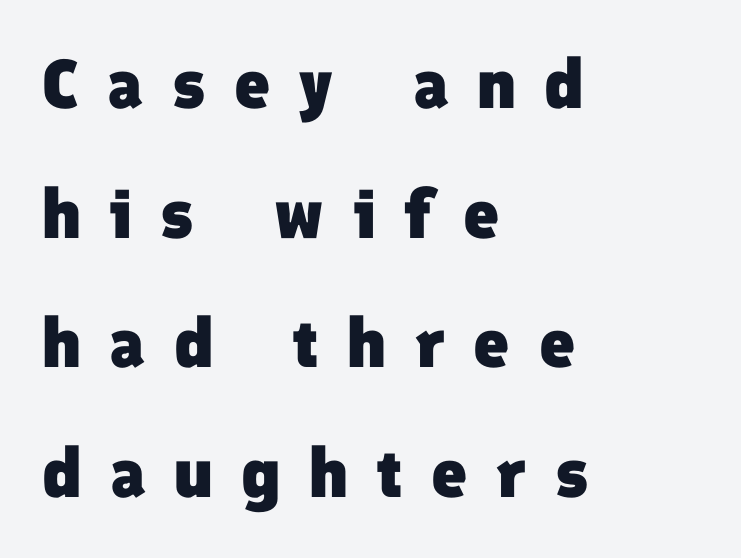
Q: Is the text bold? A: Yes.
Q: Is the typeface a serif or a sans-serif typeface? A: Sans-serif.
Q: Is the text underlined? A: No.
Q: How is the paragraph aligned? A: Left-aligned.
Q: Is the spacing between letters normal or unusually wide? A: Unusually wide.
Q: Width (condensed, normal, or wide)? A: Normal.
Q: Stroke contrast? A: Low.
Q: x-height? A: Medium.
Q: Monospaced? A: No.
